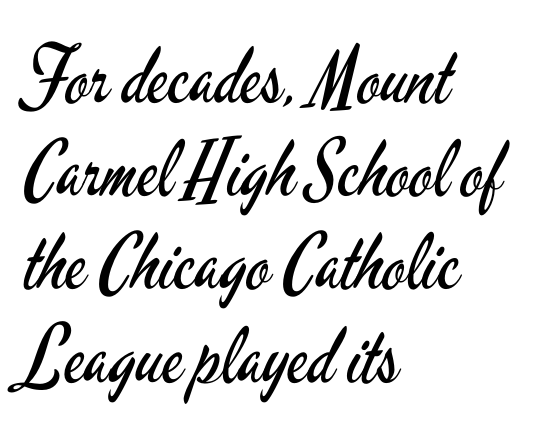
Q: Is the text bold? A: No.
Q: Is the text italic (slanted)? A: Yes.
Q: Is the typeface a serif or a sans-serif typeface? A: Sans-serif.
Q: Is the text underlined? A: No.
Q: How is the paragraph aligned? A: Left-aligned.
Q: Is the spacing between letters normal or unusually wide? A: Normal.
Q: Width (condensed, normal, or wide)? A: Condensed.
Q: Stroke contrast? A: Low.
Q: x-height? A: Small.
Q: Monospaced? A: No.
